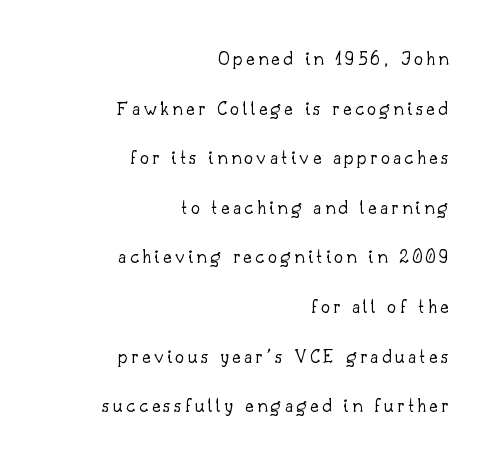
Q: Is the text bold? A: No.
Q: Is the text italic (slanted)? A: No, it is upright.
Q: Is the text underlined? A: No.
Q: How is the paragraph aligned? A: Right-aligned.
Q: Is the spacing between lines tight, normal or loose? A: Loose.
